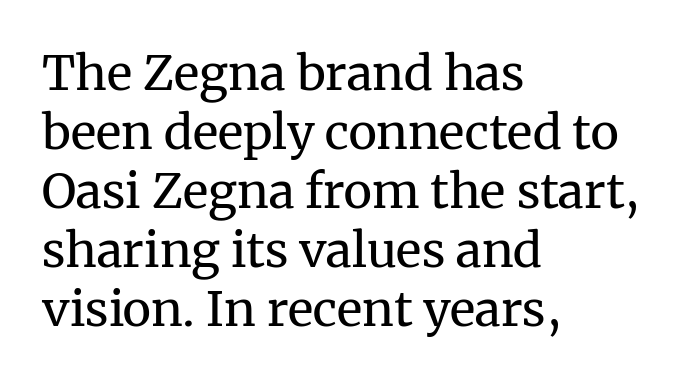
Q: Is the text bold? A: No.
Q: Is the text italic (slanted)? A: No, it is upright.
Q: Is the typeface a serif or a sans-serif typeface? A: Serif.
Q: Is the text underlined? A: No.
Q: How is the paragraph aligned? A: Left-aligned.
Q: Is the spacing between letters normal or unusually wide? A: Normal.
Q: Width (condensed, normal, or wide)? A: Normal.
Q: Stroke contrast? A: Medium.
Q: x-height? A: Medium.
Q: Monospaced? A: No.
